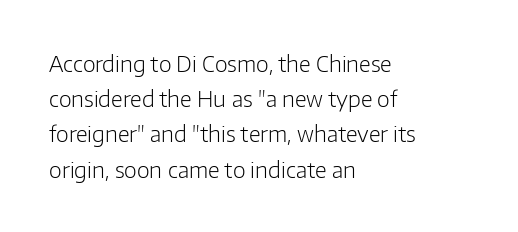
{"italic": "no", "bold": "no", "underline": "no", "align": "left", "line_spacing": "normal", "line_spacing_ratio": 1.6, "letter_spacing": "normal", "letter_spacing_em": 0.0, "glyph_px": 22}
